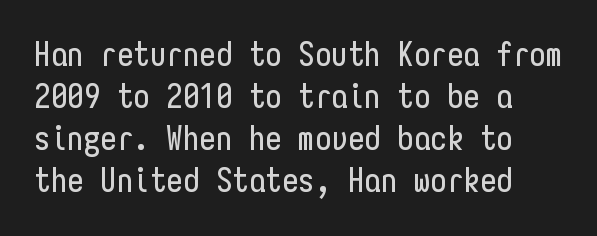
Q: Is the text italic (slanted)? A: No, it is upright.
Q: Is the typeface a serif or a sans-serif typeface? A: Sans-serif.
Q: Is the text underlined? A: No.
Q: Is the spacing between letters normal or unusually wide? A: Normal.
Q: Is the spacing between lines tight, normal or loose? A: Normal.
Q: Width (condensed, normal, or wide)? A: Condensed.
Q: Stroke contrast? A: Low.
Q: x-height? A: Medium.
Q: Monospaced? A: Yes.
